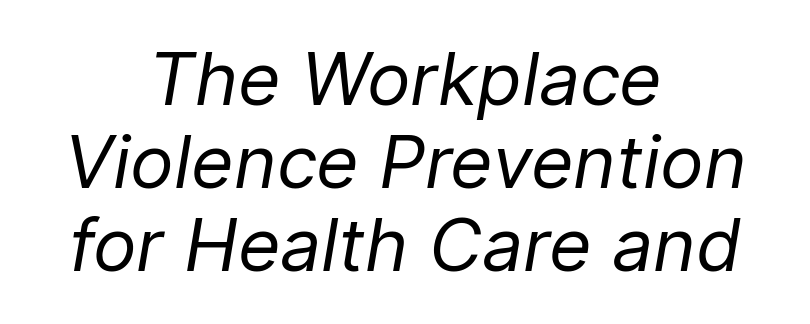
The image shows 73 px regular-weight type, italic (leaning right); set centered, tight line spacing (1.14x), normal letter spacing, not underlined; low stroke contrast and a medium x-height.
